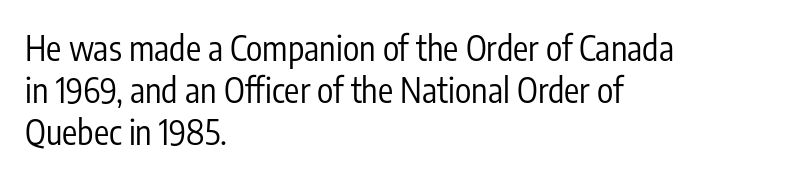
The image shows 34 px regular-weight, condensed sans-serif type, upright; set left-aligned, line spacing 1.23x, normal letter spacing, not underlined; low stroke contrast and a medium x-height.
